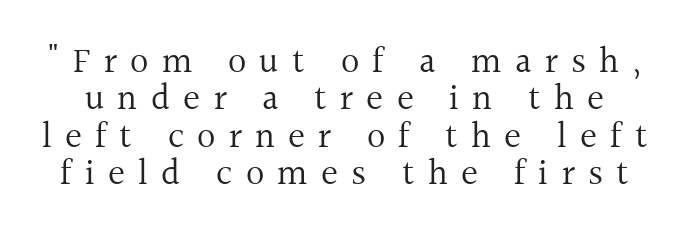
{"serif": "yes", "italic": "no", "bold": "no", "weight": "regular", "width": "normal", "x_height": "medium", "monospaced": "no", "underline": "no", "line_spacing": "tight", "line_spacing_ratio": 1.04, "letter_spacing": "wide", "letter_spacing_em": 0.37, "glyph_px": 36}
